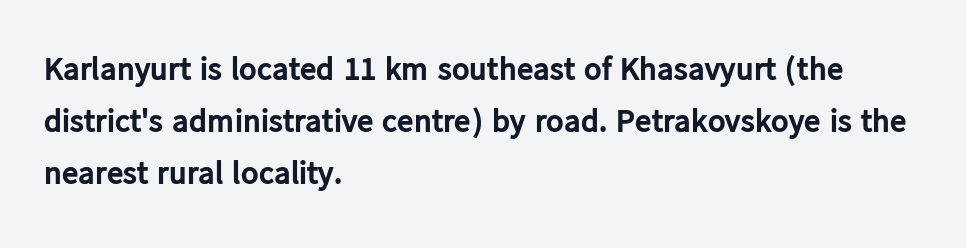
The letters sit at their default tracking, neither squeezed nor spread. Do the letters lean? They stand straight. Think of a printed novel: that variable character pitch is what you see here. Observe the absence of serifs on each vertical stroke in this sample.
